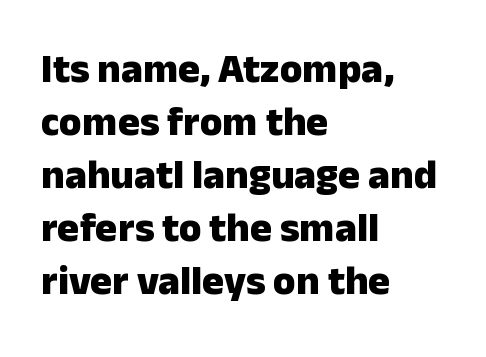
Beneath every word, the page is bare. You can tell from the bare stems that sans-serif type was used. Tall strokes in this sample are plumb rather than angled. Emphasis by weight is at full strength: bold. Leftover space on each line is placed entirely after the last word. Is this a fixed-width face? No — the glyphs have proportional, varying widths.
